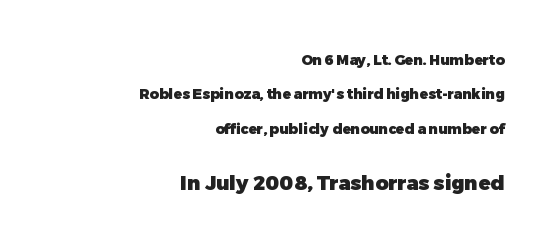
{"italic": "no", "bold": "yes", "underline": "no", "align": "right", "line_spacing": "loose", "line_spacing_ratio": 2.46, "letter_spacing": "normal", "letter_spacing_em": 0.0, "larger_block": "second", "size_ratio": 1.43, "glyph_px": 20}
